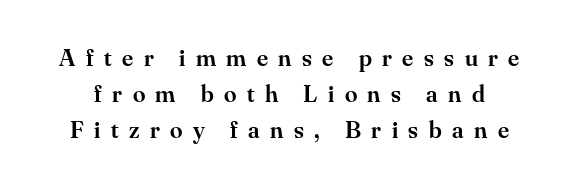
Q: Is the text bold? A: Semi-bold.
Q: Is the text italic (slanted)? A: No, it is upright.
Q: Is the text underlined? A: No.
Q: Is the spacing between letters normal or unusually wide? A: Unusually wide.
Q: Is the spacing between lines tight, normal or loose? A: Normal.
